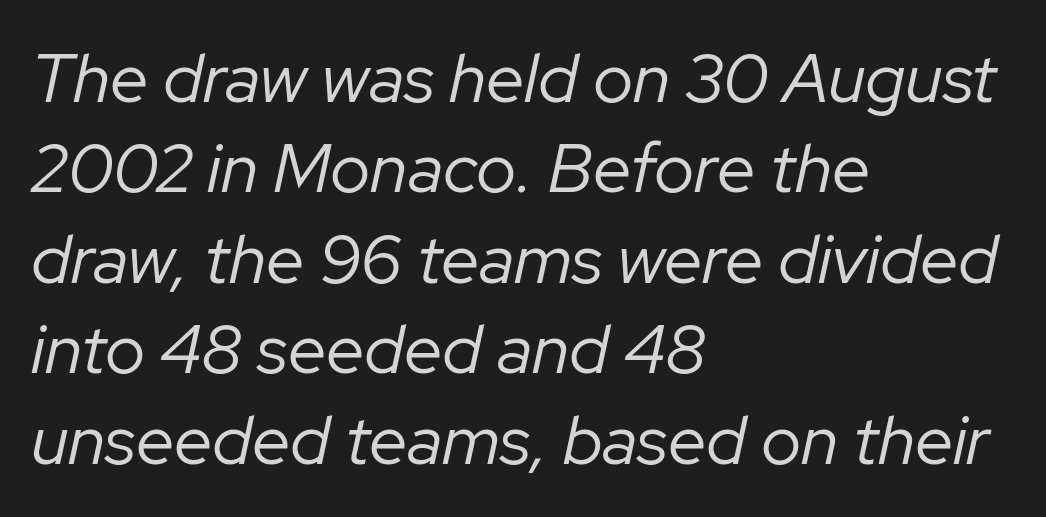
The image shows 69 px regular-weight type, italic (leaning right); set left-aligned, normal line spacing (1.31x), normal letter spacing, not underlined; low stroke contrast and a medium x-height.
